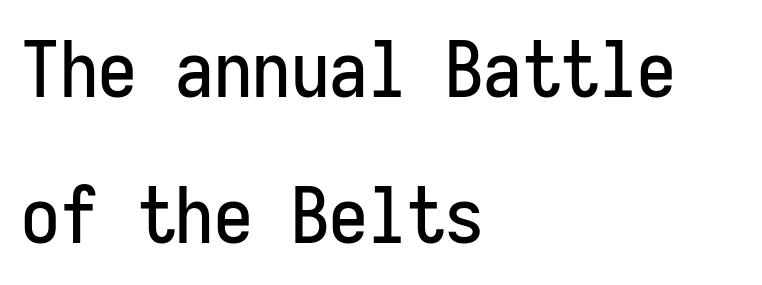
How are the letters spaced? Ordinarily, with no added tracking. A clean baseline with only descenders dipping below it. Each letter's strokes conclude bluntly, with no projecting serifs. Posture: upright roman. This sample is left-justified, so line endings fall wherever the words run out.
